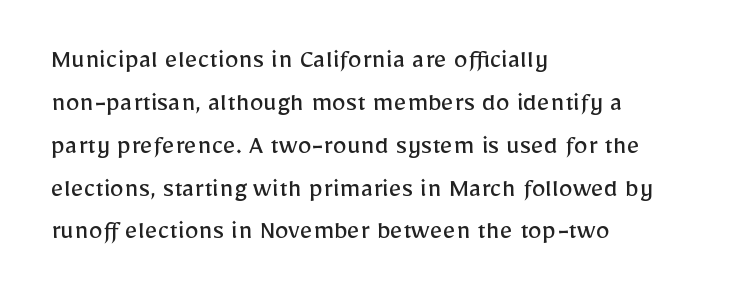
Is this a fixed-width face? No — the glyphs have proportional, varying widths. The specimen reads as upright at a glance. Notice how descenders clear the ascenders below comfortably — that's standard leading. The rendering anchors every line to the left-hand side. The letters look calm and open, with moderate or lighter stems. This rendering employs a face without finishing strokes, i.e., a sans-serif.
